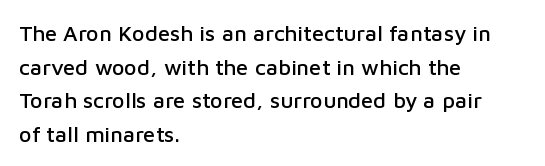
Q: Is the text italic (slanted)? A: No, it is upright.
Q: Is the text underlined? A: No.
Q: How is the paragraph aligned? A: Left-aligned.
Q: Is the spacing between letters normal or unusually wide? A: Normal.
Q: Is the spacing between lines tight, normal or loose? A: Normal.
